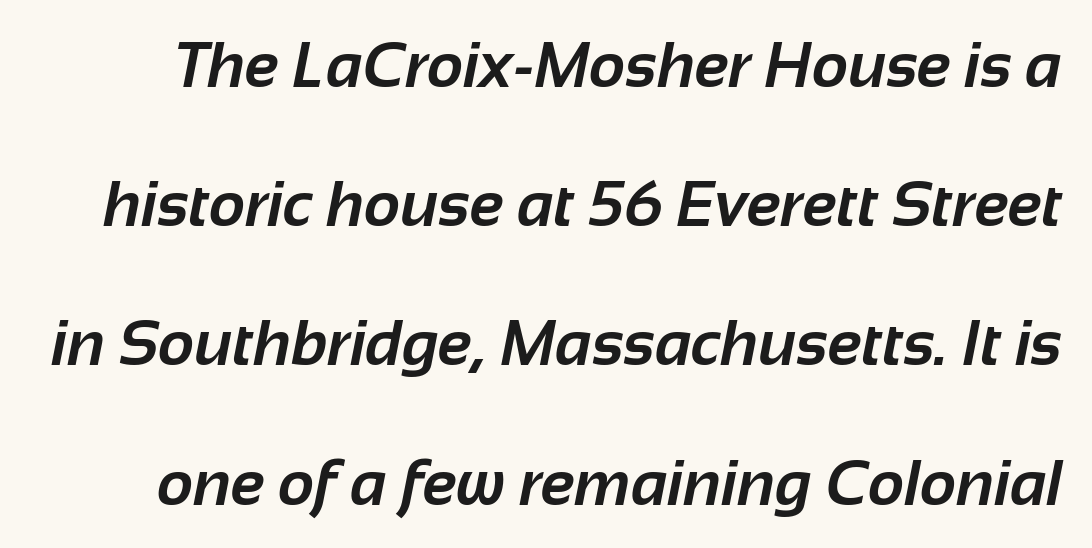
The line texture is even and compact thanks to regular tracking. In terms of letterform style, serifs are entirely absent. Note the varied advance widths — an 'i' is clearly narrower than an 'm'. Set as a true bold cut, around the 700 mark. Has an underline been added? It has not. Honestly, the rows look like they've been pulled way apart.
